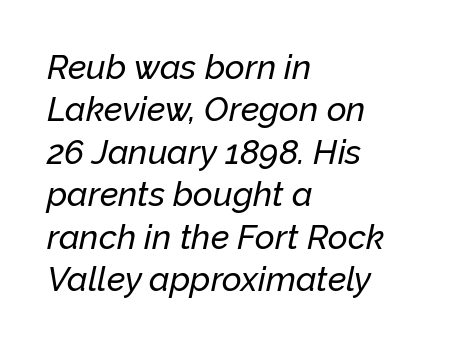
The image shows 34 px text type, italic (leaning right); set left-aligned, normal line spacing (1.25x), normal letter spacing, not underlined; low stroke contrast and a medium x-height.
